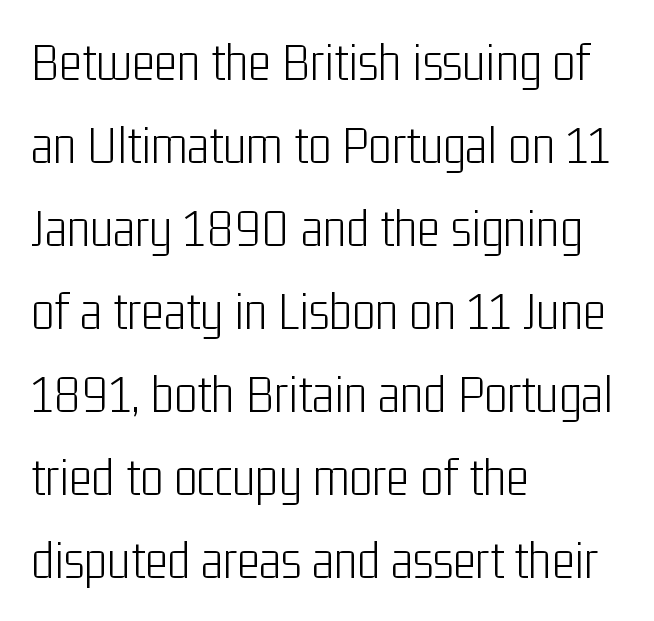
{"serif": "no", "italic": "no", "bold": "no", "weight": "light", "width": "condensed", "stroke_contrast": "low", "x_height": "medium", "monospaced": "no", "underline": "no", "align": "left", "line_spacing": "normal", "line_spacing_ratio": 1.51, "letter_spacing": "normal", "letter_spacing_em": 0.0, "glyph_px": 55}
